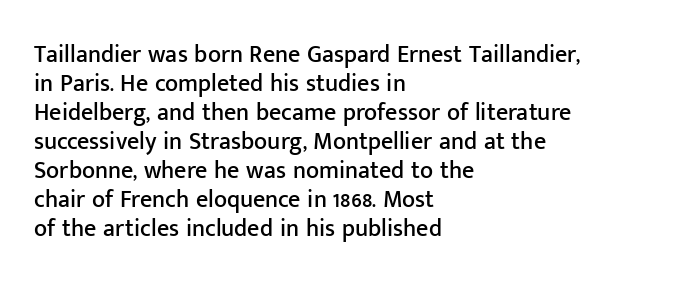
Q: Is the text italic (slanted)? A: No, it is upright.
Q: Is the text underlined? A: No.
Q: How is the paragraph aligned? A: Left-aligned.
Q: Is the spacing between letters normal or unusually wide? A: Normal.
